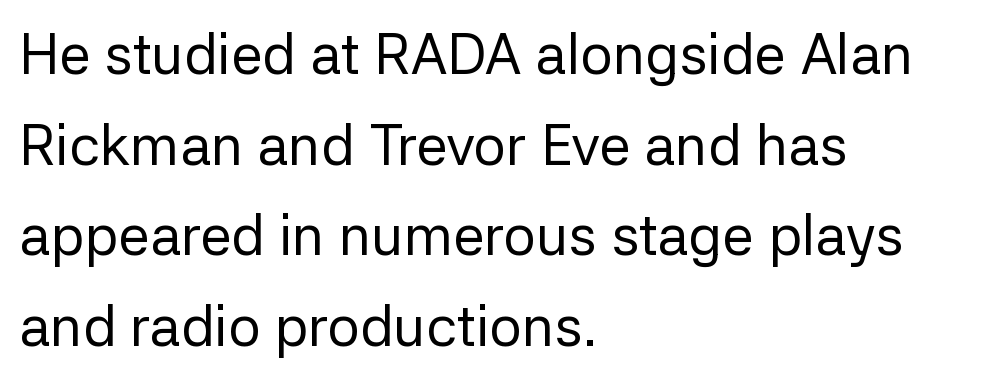
{"serif": "no", "italic": "no", "bold": "no", "weight": "regular", "width": "normal", "stroke_contrast": "low", "x_height": "medium", "monospaced": "no", "underline": "no", "align": "left", "line_spacing": "normal", "line_spacing_ratio": 1.59, "letter_spacing": "normal", "letter_spacing_em": 0.0, "glyph_px": 57}
